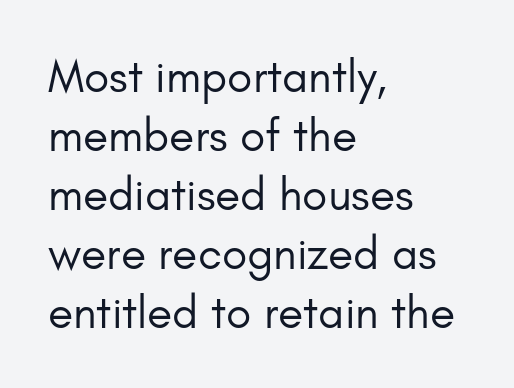
The image shows 46 px regular-weight sans-serif type, upright; set left-aligned, normal line spacing (1.28x), normal letter spacing, not underlined; low stroke contrast and a small x-height.
